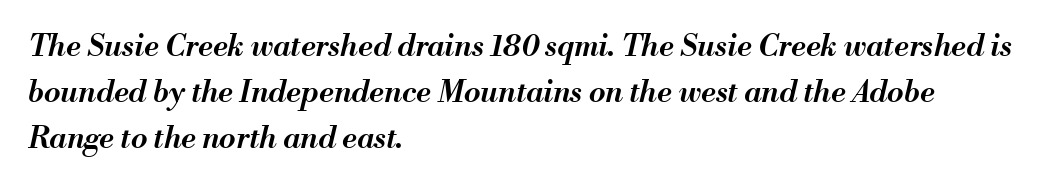
Q: Is the text bold? A: Semi-bold.
Q: Is the text italic (slanted)? A: Yes, it leans right by about 13 degrees.
Q: Is the text underlined? A: No.
Q: How is the paragraph aligned? A: Left-aligned.
Q: Is the spacing between letters normal or unusually wide? A: Normal.
Q: Is the spacing between lines tight, normal or loose? A: Normal.
Q: Width (condensed, normal, or wide)? A: Normal.
Q: Stroke contrast? A: Medium.
Q: x-height? A: Small.
Q: Monospaced? A: No.
